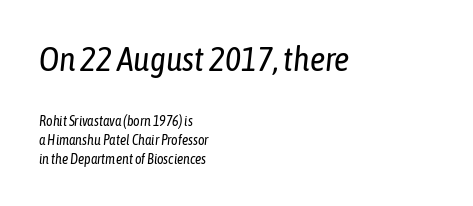
Q: Is the text bold? A: No.
Q: Is the text italic (slanted)? A: Yes, it leans right by about 6 degrees.
Q: Is the text underlined? A: No.
Q: How is the paragraph aligned? A: Left-aligned.
Q: Is the spacing between letters normal or unusually wide? A: Normal.
Q: Is the spacing between lines tight, normal or loose? A: Normal.
Q: Which block of text is set in a larger size, the first (top) or the second (bottom)? A: The first (top) one.
Q: Width (condensed, normal, or wide)? A: Condensed.
Q: Stroke contrast? A: Low.
Q: x-height? A: Medium.
Q: Monospaced? A: No.
